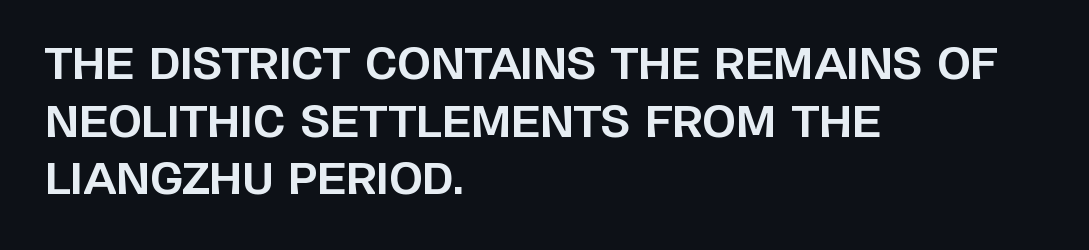
{"serif": "no", "italic": "no", "bold": "yes", "weight": "bold", "width": "normal", "stroke_contrast": "low", "x_height": "large", "monospaced": "no", "underline": "no", "align": "left", "line_spacing": "normal", "line_spacing_ratio": 1.34, "letter_spacing": "normal", "letter_spacing_em": 0.0, "glyph_px": 43}
